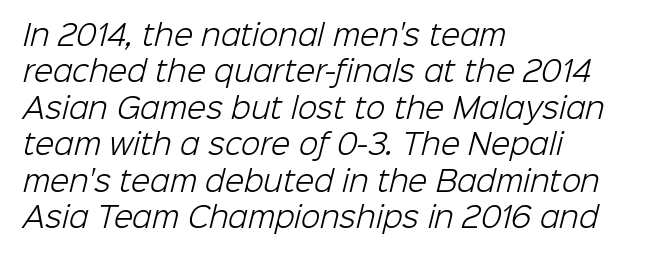
The image shows 28 px light sans-serif type; set left-aligned, normal line spacing (1.3x), normal letter spacing, not underlined; low stroke contrast and a medium x-height.
